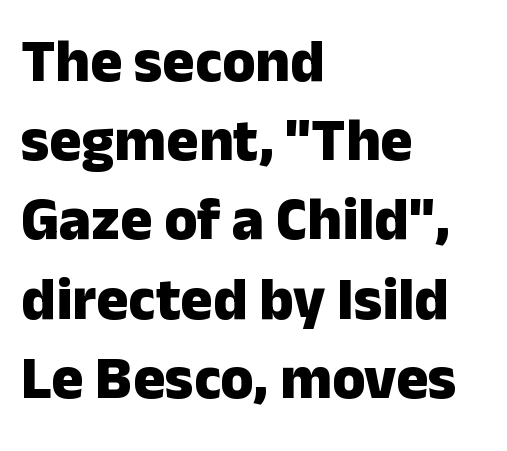
{"serif": "no", "italic": "no", "bold": "yes", "weight": "heavy", "width": "normal", "stroke_contrast": "low", "x_height": "medium", "monospaced": "no", "underline": "no", "align": "left", "line_spacing": "normal", "line_spacing_ratio": 1.32, "letter_spacing": "normal", "letter_spacing_em": 0.0, "glyph_px": 60}
